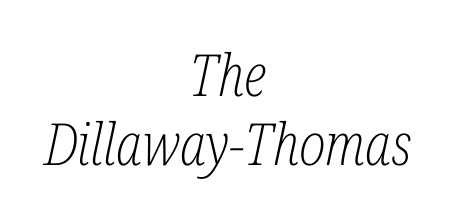
{"serif": "yes", "italic": "yes", "lean": "right", "slant_degrees": 12, "bold": "no", "weight": "light", "width": "condensed", "stroke_contrast": "low", "x_height": "medium", "monospaced": "no", "underline": "no", "align": "center", "line_spacing_ratio": 1.19, "letter_spacing": "normal", "letter_spacing_em": 0.0, "glyph_px": 58}
